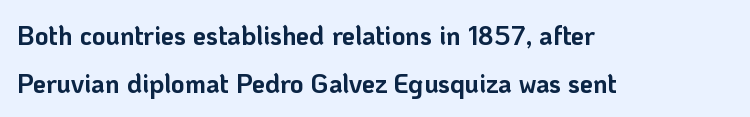
Q: Is the text bold? A: Yes.
Q: Is the text italic (slanted)? A: No, it is upright.
Q: Is the text underlined? A: No.
Q: How is the paragraph aligned? A: Left-aligned.
Q: Is the spacing between letters normal or unusually wide? A: Normal.
